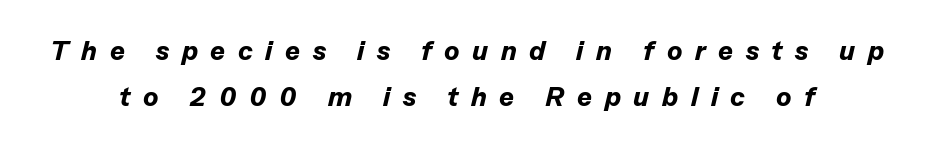
Character widths vary here, with narrow letters taking less room than wide ones. Display-style spreading of the glyphs; the letterfit is very open. Check the space under the baseline: it is left empty. How heavy is the stroke? Heavy — this is a bold. Looking at the ascenders, they clearly lean.
